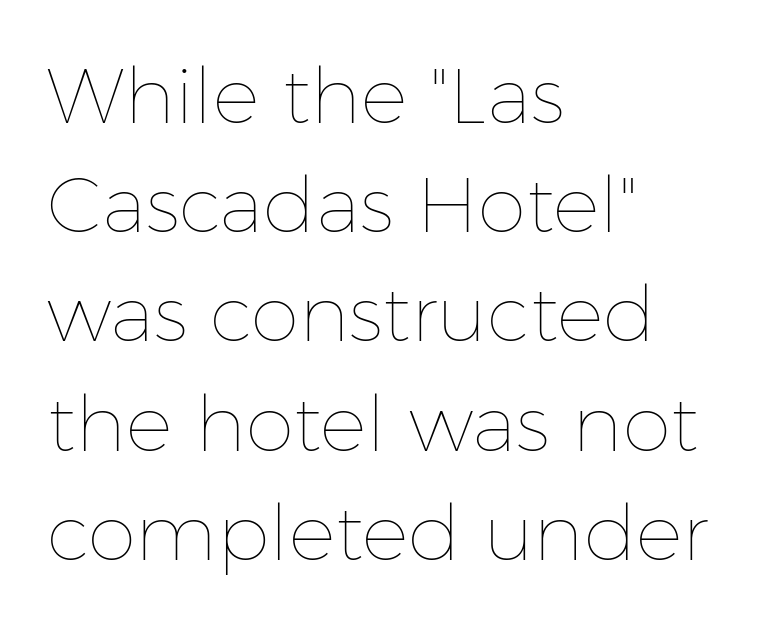
{"italic": "no", "bold": "no", "weight": "thin", "width": "normal", "stroke_contrast": "low", "x_height": "medium", "monospaced": "no", "underline": "no", "align": "left", "line_spacing": "normal", "line_spacing_ratio": 1.4, "letter_spacing": "normal", "letter_spacing_em": 0.0, "glyph_px": 78}
